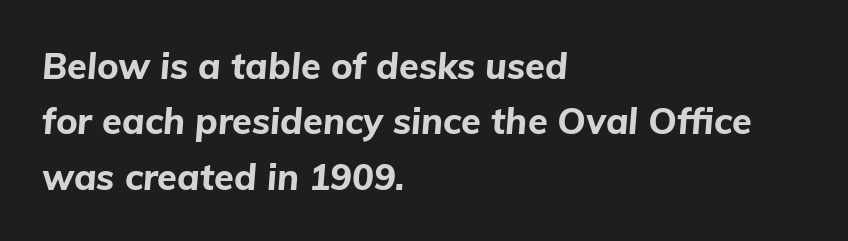
Q: Is the text bold? A: Yes.
Q: Is the text italic (slanted)? A: Yes, it leans right by about 5 degrees.
Q: Is the text underlined? A: No.
Q: How is the paragraph aligned? A: Left-aligned.
Q: Is the spacing between letters normal or unusually wide? A: Normal.
Q: Is the spacing between lines tight, normal or loose? A: Normal.
Q: Width (condensed, normal, or wide)? A: Normal.
Q: Stroke contrast? A: Low.
Q: x-height? A: Medium.
Q: Monospaced? A: No.
